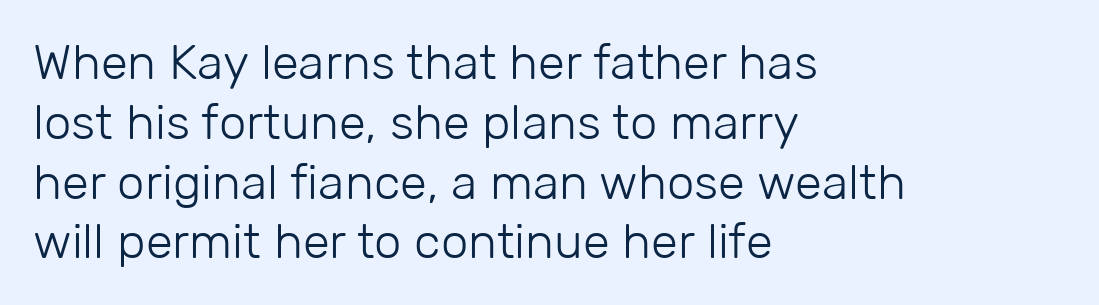
Q: Is the text bold? A: No.
Q: Is the text italic (slanted)? A: No, it is upright.
Q: Is the typeface a serif or a sans-serif typeface? A: Sans-serif.
Q: Is the text underlined? A: No.
Q: How is the paragraph aligned? A: Left-aligned.
Q: Is the spacing between letters normal or unusually wide? A: Normal.
Q: Width (condensed, normal, or wide)? A: Normal.
Q: Stroke contrast? A: Low.
Q: x-height? A: Medium.
Q: Monospaced? A: No.
